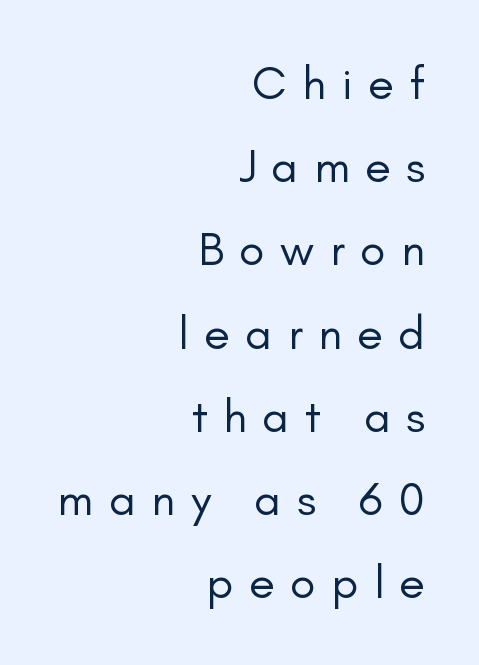
Q: Is the text bold? A: No.
Q: Is the text italic (slanted)? A: No, it is upright.
Q: Is the typeface a serif or a sans-serif typeface? A: Sans-serif.
Q: Is the text underlined? A: No.
Q: How is the paragraph aligned? A: Right-aligned.
Q: Is the spacing between letters normal or unusually wide? A: Unusually wide.
Q: Width (condensed, normal, or wide)? A: Normal.
Q: Stroke contrast? A: Low.
Q: x-height? A: Small.
Q: Monospaced? A: No.
